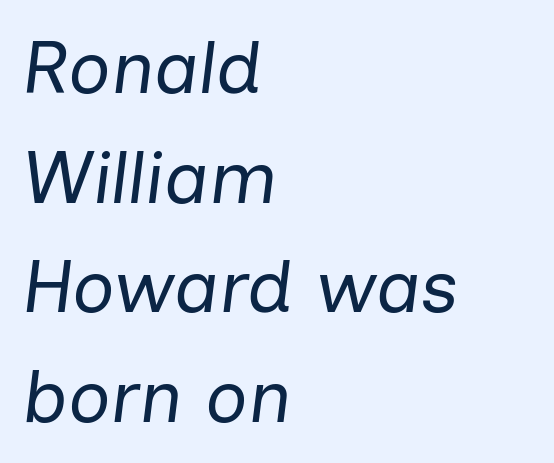
{"italic": "yes", "lean": "right", "slant_degrees": 7, "bold": "no", "weight": "regular", "width": "normal", "stroke_contrast": "low", "x_height": "medium", "monospaced": "no", "underline": "no", "align": "left", "line_spacing": "normal", "line_spacing_ratio": 1.48, "letter_spacing": "normal", "letter_spacing_em": 0.0, "glyph_px": 74}
